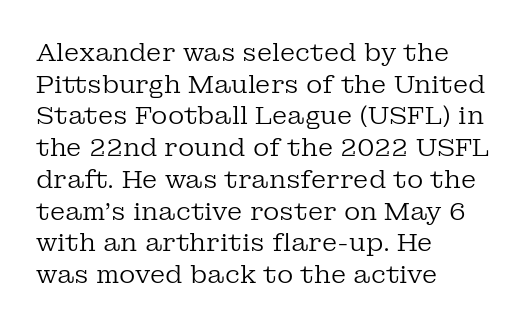
The image shows 25 px text type, upright; set left-aligned, normal line spacing (1.27x), normal letter spacing, not underlined.
